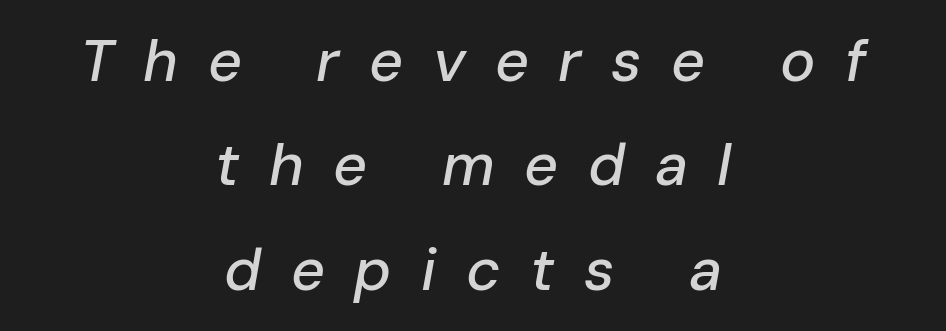
The image shows 59 px text type, italic (leaning right); set centered, line spacing 1.77x, unusually wide letter spacing (+0.5 em), not underlined; low stroke contrast and a medium x-height.
